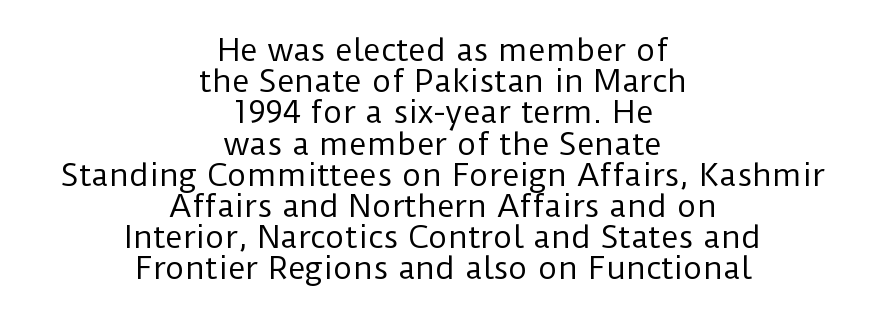
{"serif": "no", "italic": "no", "bold": "no", "weight": "regular", "width": "normal", "stroke_contrast": "low", "x_height": "medium", "monospaced": "no", "underline": "no", "align": "center", "line_spacing": "tight", "line_spacing_ratio": 1.04, "letter_spacing": "normal", "letter_spacing_em": 0.0, "glyph_px": 30}
